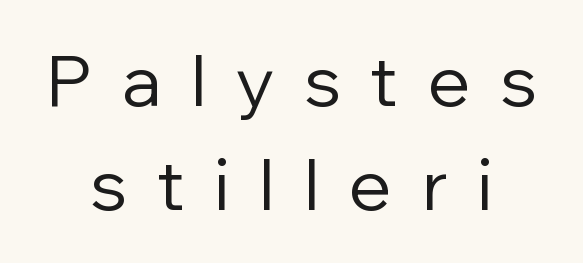
These lines are rendered in a variable-pitch font. The typesetter chose a symmetrical, centered arrangement here. Each stroke keeps to a modest, everyday thickness or less. The specimen reads as upright at a glance.
